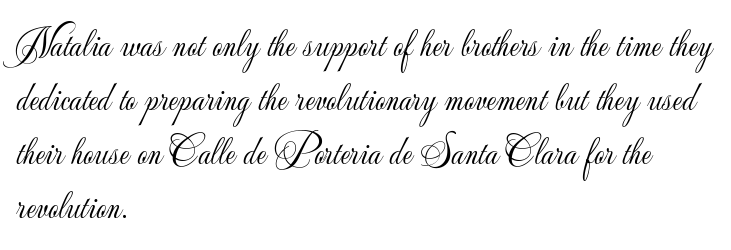
{"serif": "no", "bold": "no", "weight": "light", "width": "normal", "stroke_contrast": "low", "x_height": "small", "monospaced": "no", "underline": "no", "align": "left", "line_spacing": "normal", "line_spacing_ratio": 1.35, "letter_spacing": "normal", "letter_spacing_em": 0.0, "glyph_px": 40}
